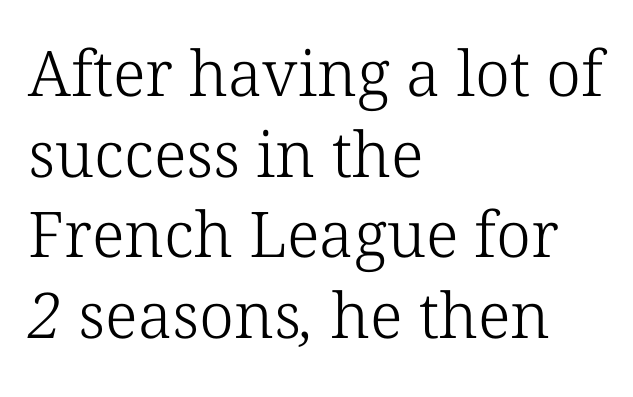
Quick note: interline space is typical. All the whitespace from short lines collects on the right. The zone under the glyphs is completely vacant. These lines are composed in type with serifs. The type is set solid horizontally, with unmodified tracking. Nothing heavy about these letters — not bold at all.
